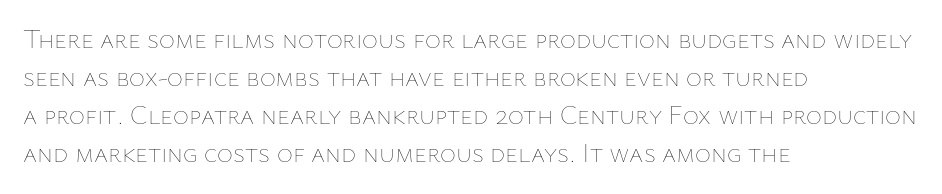
The designer left line spacing at the default. A classic flush-left, rag-right setting is used for this passage. The font sits on the lighter half of the weight spectrum, regular included. The letters stand straight up with perfectly vertical stems. No word sits above an underline.
